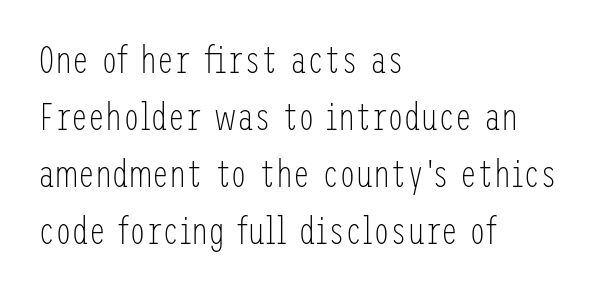
The image shows 38 px light, condensed sans-serif type, upright; set left-aligned, normal line spacing (1.5x), normal letter spacing, not underlined; low stroke contrast and a medium x-height.
